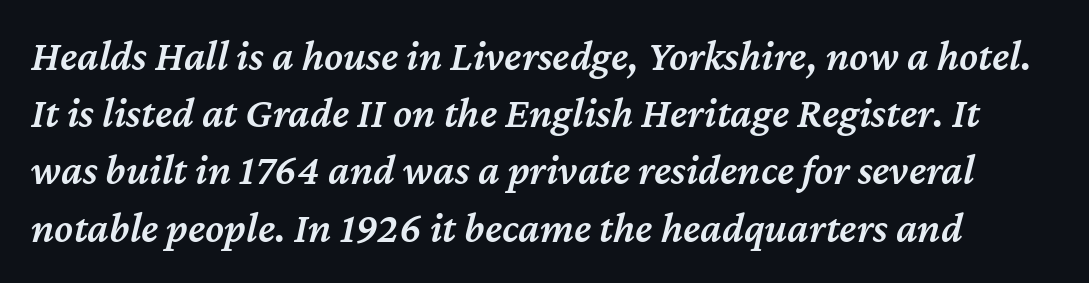
The words here are not underlined. Quick note: italic. The line-height multiplier appears to be the usual default. Semibold letterforms, between regular and bold. Here the glyphs are tracked normally, forming tight word shapes.
